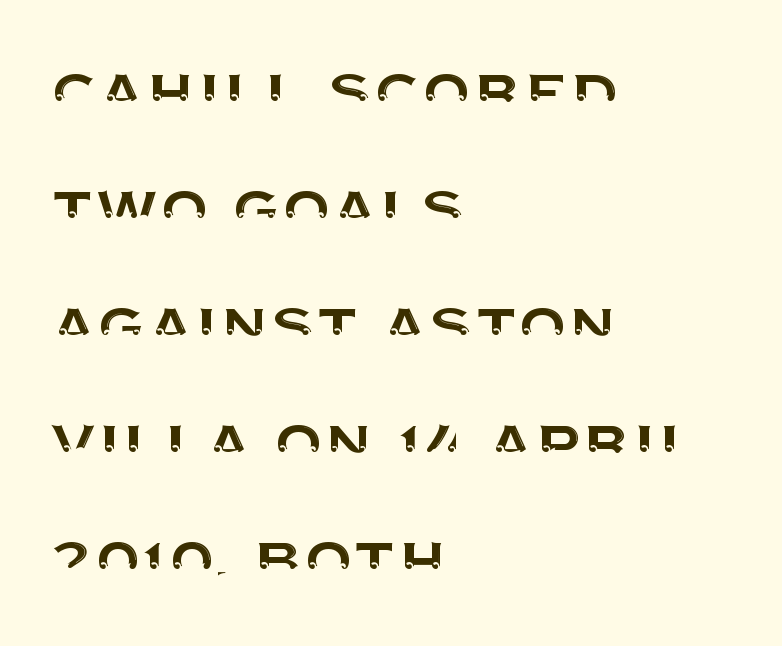
{"serif": "no", "italic": "no", "width": "normal", "stroke_contrast": "medium", "x_height": "large", "monospaced": "no", "underline": "no", "align": "left", "line_spacing": "normal", "line_spacing_ratio": 1.48, "letter_spacing": "normal", "letter_spacing_em": 0.0, "glyph_px": 79}
